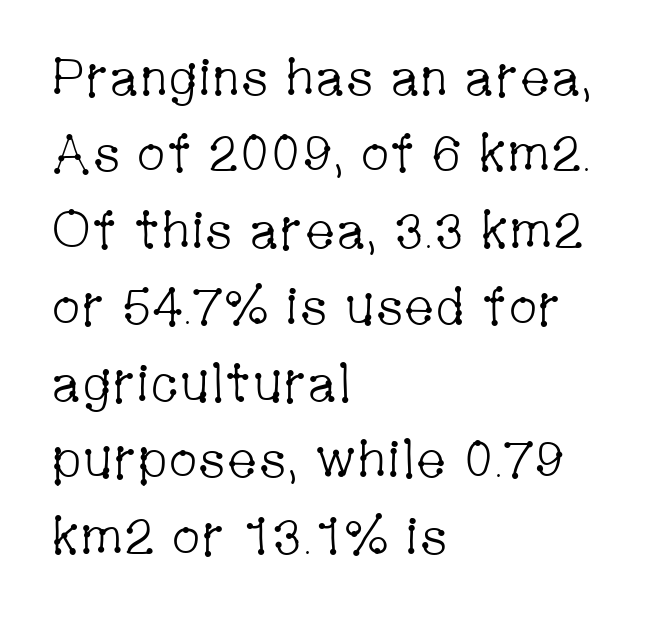
Q: Is the text bold? A: No.
Q: Is the text italic (slanted)? A: No, it is upright.
Q: Is the typeface a serif or a sans-serif typeface? A: Serif.
Q: Is the text underlined? A: No.
Q: How is the paragraph aligned? A: Left-aligned.
Q: Is the spacing between letters normal or unusually wide? A: Normal.
Q: Is the spacing between lines tight, normal or loose? A: Normal.
Q: Width (condensed, normal, or wide)? A: Condensed.
Q: Stroke contrast? A: Low.
Q: x-height? A: Medium.
Q: Monospaced? A: No.
